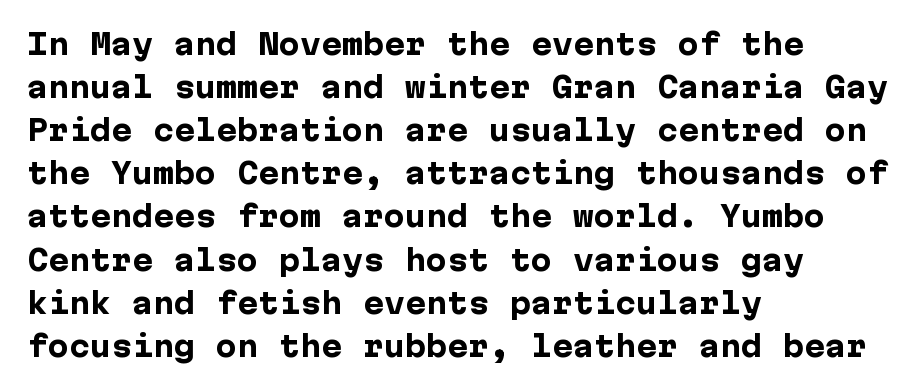
Q: Is the text bold? A: Yes.
Q: Is the text italic (slanted)? A: No, it is upright.
Q: Is the typeface a serif or a sans-serif typeface? A: Sans-serif.
Q: Is the text underlined? A: No.
Q: How is the paragraph aligned? A: Left-aligned.
Q: Is the spacing between letters normal or unusually wide? A: Normal.
Q: Is the spacing between lines tight, normal or loose? A: Normal.
Q: Width (condensed, normal, or wide)? A: Normal.
Q: Stroke contrast? A: Low.
Q: x-height? A: Medium.
